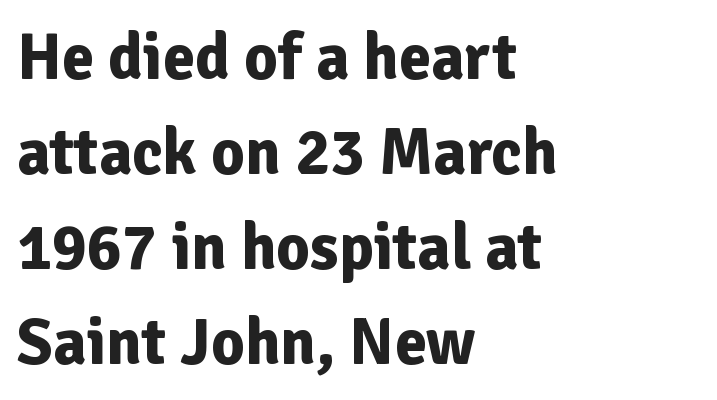
The image shows 65 px bold sans-serif type, upright; set left-aligned, normal line spacing (1.46x), normal letter spacing, not underlined; low stroke contrast and a medium x-height.
